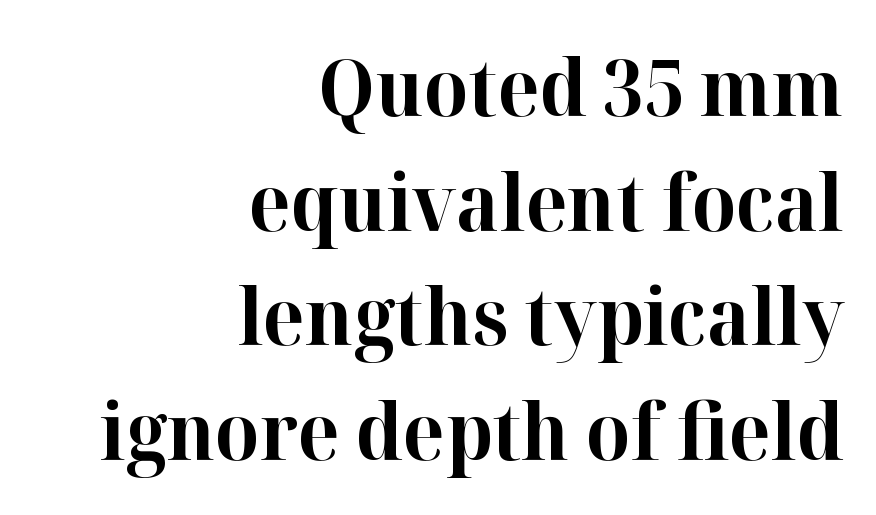
{"serif": "yes", "italic": "no", "bold": "yes", "weight": "bold", "width": "normal", "stroke_contrast": "high", "x_height": "medium", "monospaced": "no", "underline": "no", "align": "right", "line_spacing": "normal", "line_spacing_ratio": 1.47, "letter_spacing": "normal", "letter_spacing_em": 0.0, "glyph_px": 78}
